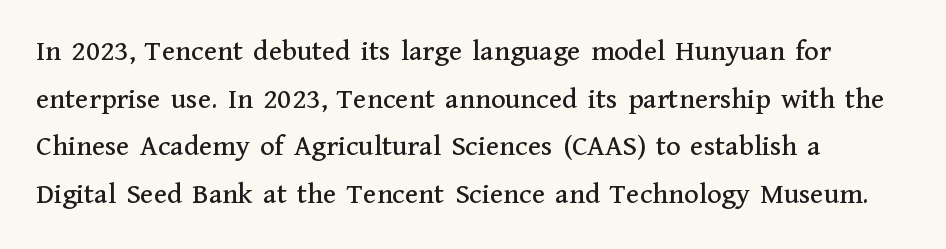
{"serif": "yes", "italic": "no", "width": "normal", "stroke_contrast": "medium", "x_height": "medium", "monospaced": "no", "underline": "no", "align": "left", "line_spacing": "normal", "line_spacing_ratio": 1.59, "letter_spacing": "normal", "letter_spacing_em": 0.0, "glyph_px": 30}
